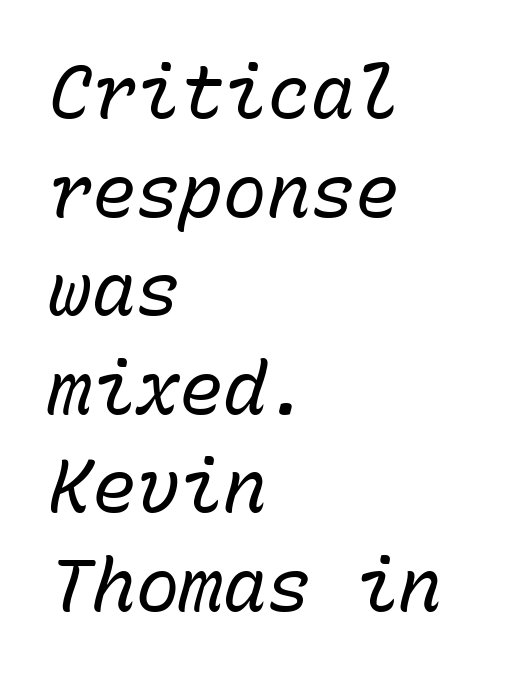
The image shows 73 px regular-weight type, italic (leaning right), monospaced; set left-aligned, normal line spacing (1.35x), normal letter spacing, not underlined; low stroke contrast and a medium x-height.
